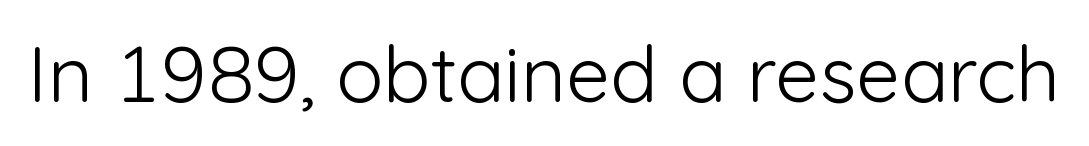
Q: Is the text bold? A: No.
Q: Is the text italic (slanted)? A: No, it is upright.
Q: Is the typeface a serif or a sans-serif typeface? A: Sans-serif.
Q: Is the text underlined? A: No.
Q: Is the spacing between letters normal or unusually wide? A: Normal.
Q: Width (condensed, normal, or wide)? A: Normal.
Q: Stroke contrast? A: Low.
Q: x-height? A: Medium.
Q: Monospaced? A: No.
